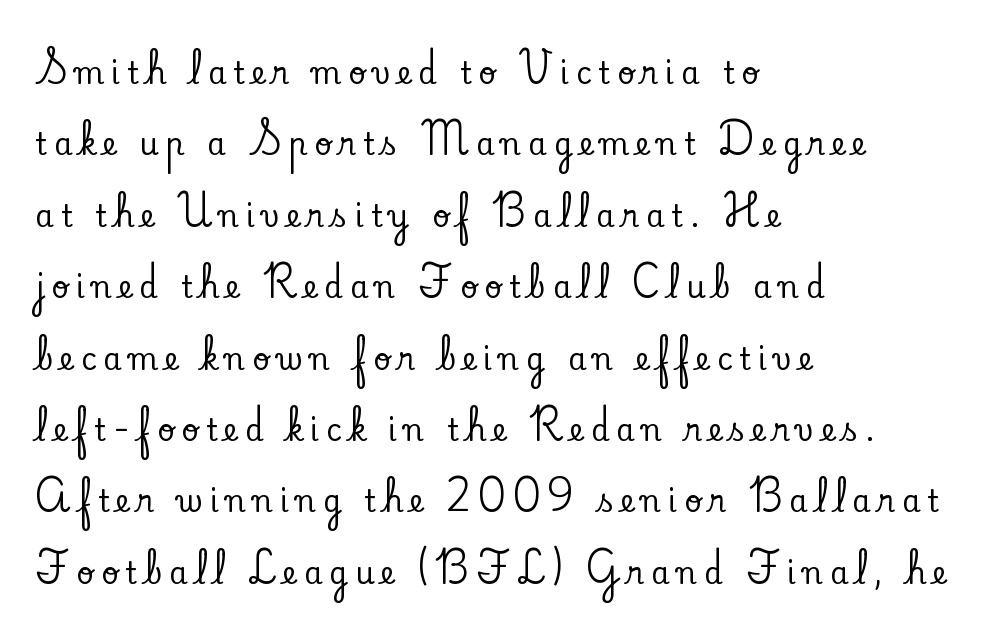
{"serif": "yes", "italic": "no", "width": "normal", "stroke_contrast": "low", "x_height": "small", "monospaced": "no", "underline": "no", "align": "left", "line_spacing": "loose", "line_spacing_ratio": 2.38, "letter_spacing": "wide", "letter_spacing_em": 0.23, "glyph_px": 30}
